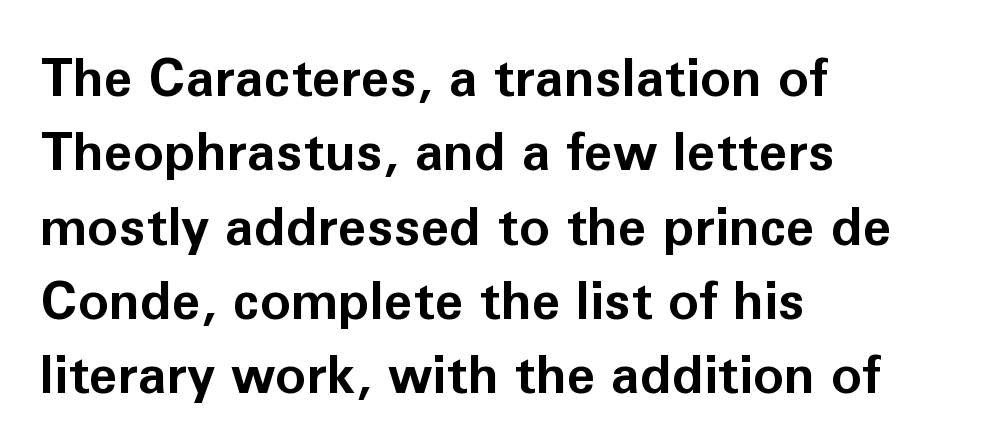
In terms of posture, this sample is upright. Regarding leading, the lines here are spaced in the standard way. These lines keep a tight, regular rhythm from letter to letter. I'd describe the lettering as bold — thick and assertive. Compared with a centered layout, this one pins lines to the left instead.
